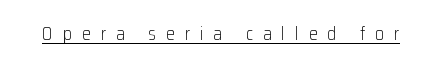
Q: Is the text bold? A: No.
Q: Is the text italic (slanted)? A: No, it is upright.
Q: Is the text underlined? A: Yes.
Q: Is the spacing between letters normal or unusually wide? A: Unusually wide.
